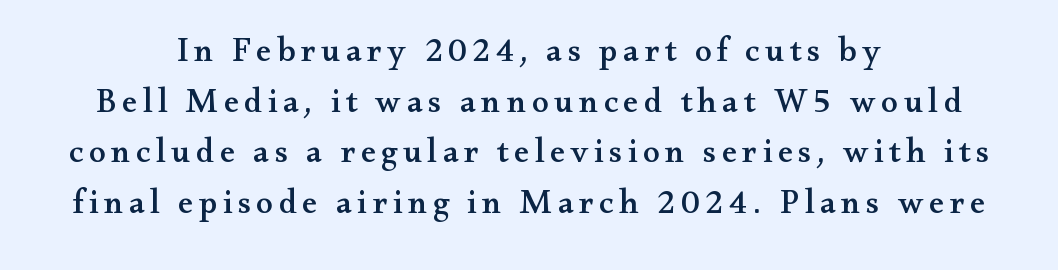
{"serif": "yes", "italic": "no", "width": "wide", "stroke_contrast": "medium", "x_height": "small", "monospaced": "no", "underline": "no", "align": "center", "line_spacing": "normal", "line_spacing_ratio": 1.49, "glyph_px": 34}
